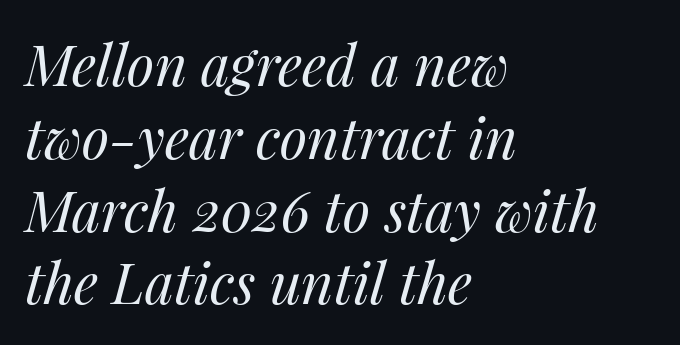
Glyph-to-glyph distance matches everyday printed text. The paragraph shown leans on its left margin. Characters are canted at an angle relative to the baseline's perpendicular. The designer left line spacing at the default. Looks like regular typesetting: each glyph gets only the width it needs. The font sits on the lighter half of the weight spectrum, regular included.
